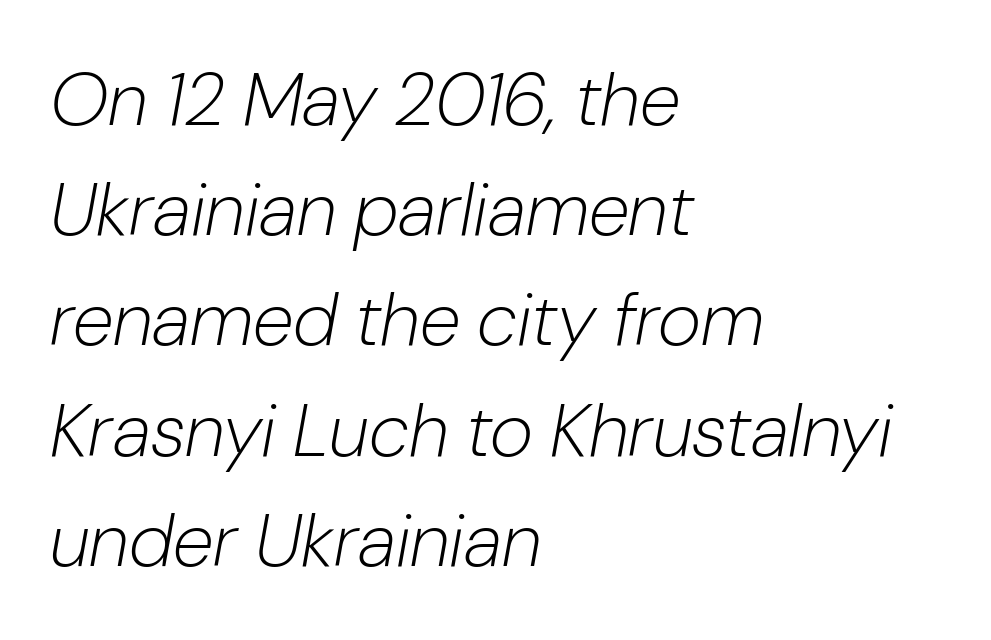
The image shows 75 px light type, italic (leaning right); set left-aligned, normal line spacing (1.47x), normal letter spacing, not underlined; low stroke contrast and a medium x-height.
